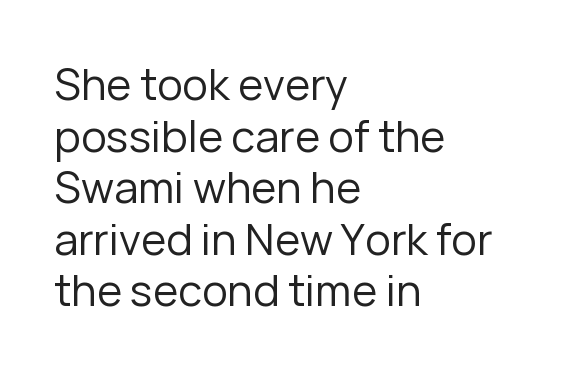
Q: Is the text bold? A: No.
Q: Is the text italic (slanted)? A: No, it is upright.
Q: Is the typeface a serif or a sans-serif typeface? A: Sans-serif.
Q: Is the text underlined? A: No.
Q: How is the paragraph aligned? A: Left-aligned.
Q: Is the spacing between letters normal or unusually wide? A: Normal.
Q: Width (condensed, normal, or wide)? A: Normal.
Q: Stroke contrast? A: Low.
Q: x-height? A: Medium.
Q: Monospaced? A: No.
